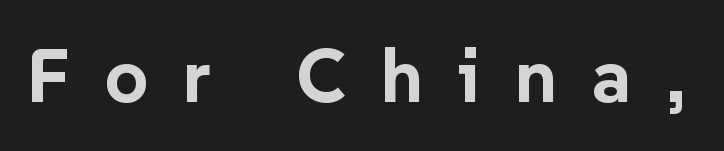
Q: Is the text bold? A: Yes.
Q: Is the text italic (slanted)? A: No, it is upright.
Q: Is the typeface a serif or a sans-serif typeface? A: Sans-serif.
Q: Is the text underlined? A: No.
Q: Is the spacing between letters normal or unusually wide? A: Unusually wide.
Q: Width (condensed, normal, or wide)? A: Normal.
Q: Stroke contrast? A: Low.
Q: x-height? A: Medium.
Q: Monospaced? A: No.
